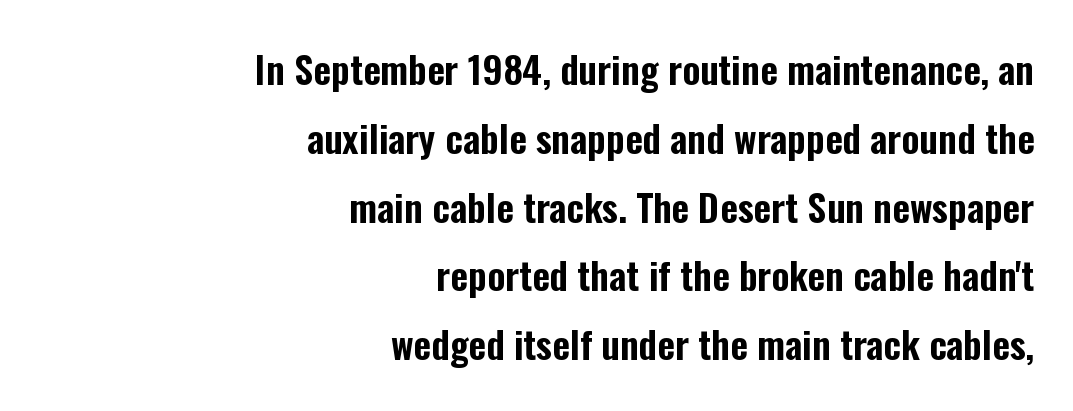
{"serif": "no", "italic": "no", "width": "condensed", "stroke_contrast": "low", "x_height": "medium", "monospaced": "no", "underline": "no", "align": "right", "line_spacing_ratio": 1.81, "letter_spacing": "normal", "letter_spacing_em": 0.0, "glyph_px": 38}
